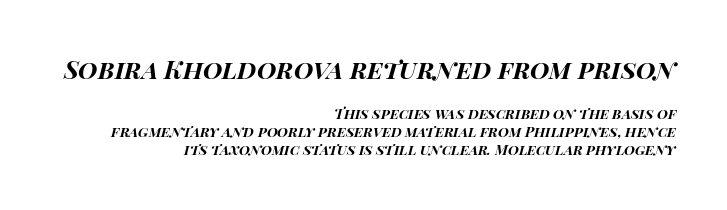
{"italic": "yes", "lean": "right", "slant_degrees": 15, "bold": "yes", "underline": "no", "align": "right", "line_spacing": "normal", "line_spacing_ratio": 1.28, "letter_spacing": "normal", "letter_spacing_em": 0.0, "larger_block": "first", "size_ratio": 1.79, "glyph_px": 25}
